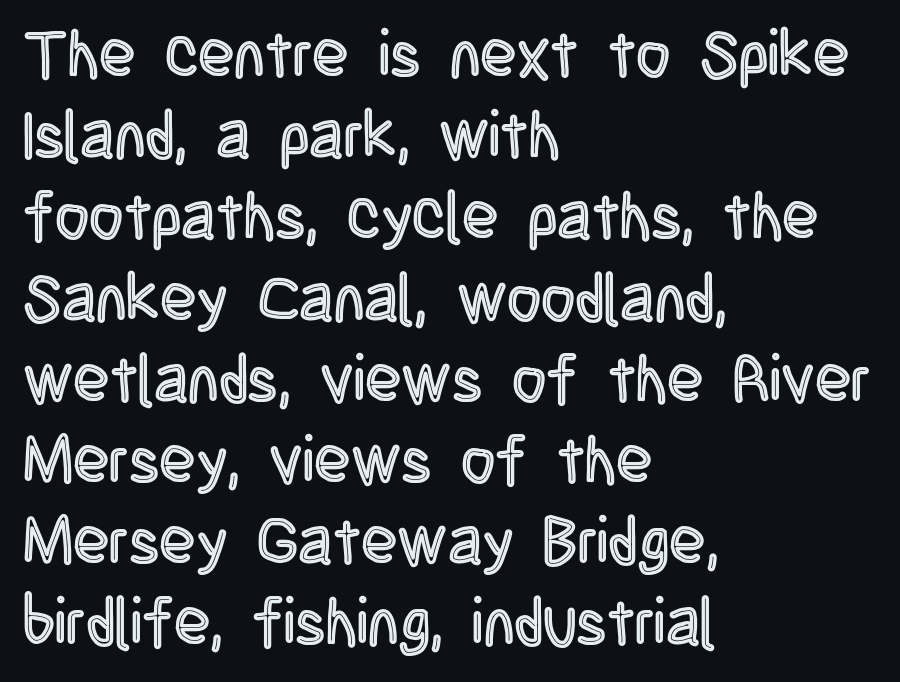
{"italic": "no", "width": "condensed", "x_height": "large", "monospaced": "no", "underline": "no", "align": "left", "line_spacing_ratio": 1.23, "letter_spacing": "normal", "letter_spacing_em": 0.0, "glyph_px": 66}
